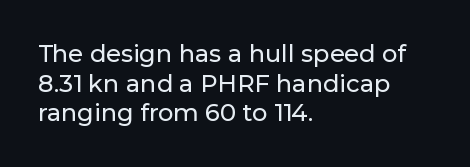
{"italic": "no", "underline": "no", "align": "left", "line_spacing_ratio": 1.23, "letter_spacing": "normal", "letter_spacing_em": 0.0, "glyph_px": 24}
